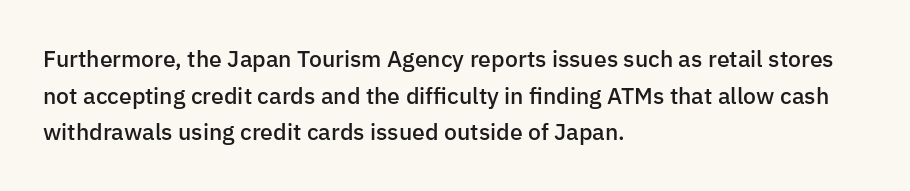
Q: Is the text bold? A: Semi-bold.
Q: Is the text italic (slanted)? A: No, it is upright.
Q: Is the text underlined? A: No.
Q: How is the paragraph aligned? A: Left-aligned.
Q: Is the spacing between letters normal or unusually wide? A: Normal.
Q: Is the spacing between lines tight, normal or loose? A: Normal.
